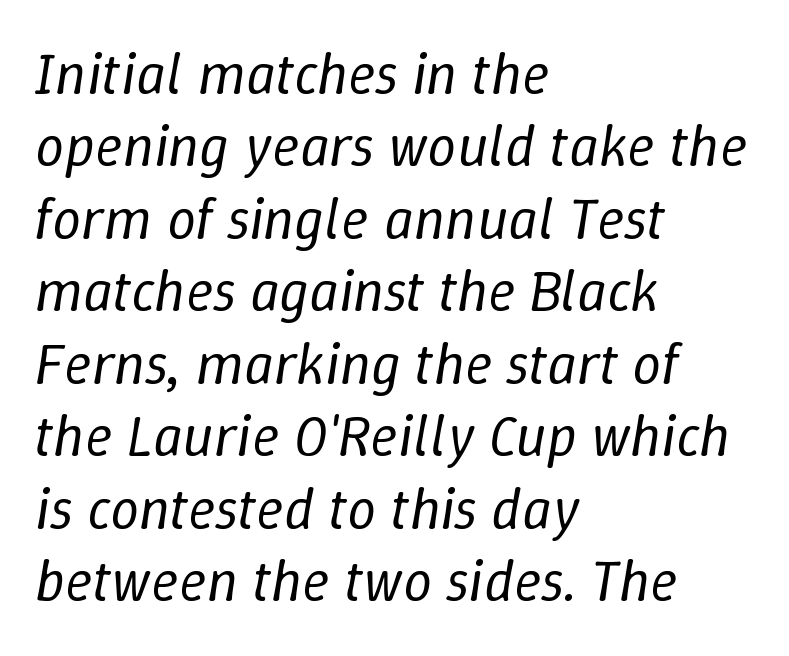
The image shows 58 px regular-weight type, italic (leaning right); set left-aligned, normal line spacing (1.25x), normal letter spacing, not underlined; low stroke contrast and a medium x-height.
